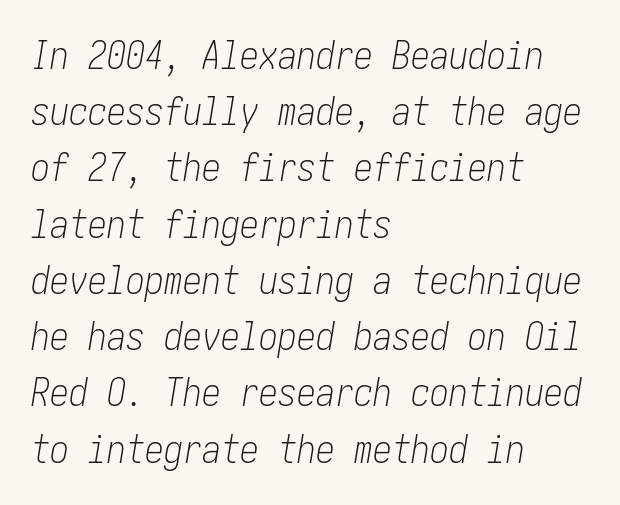
The image shows 38 px light, condensed type, italic (leaning right); set left-aligned, normal line spacing (1.48x), normal letter spacing, not underlined; low stroke contrast and a medium x-height.
